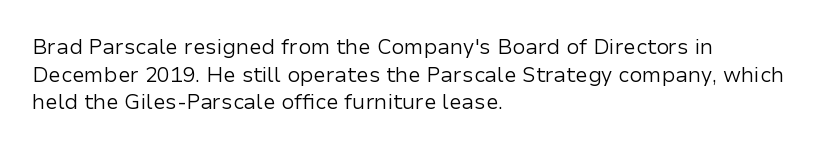
{"italic": "no", "bold": "no", "underline": "no", "align": "left", "line_spacing": "normal", "line_spacing_ratio": 1.31, "letter_spacing": "normal", "letter_spacing_em": 0.0, "glyph_px": 21}
